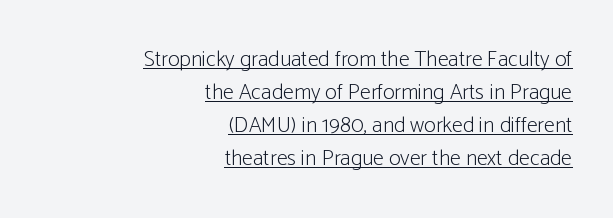
{"italic": "no", "bold": "no", "underline": "yes", "align": "right", "line_spacing": "normal", "line_spacing_ratio": 1.5, "letter_spacing": "normal", "letter_spacing_em": 0.0, "glyph_px": 22}
